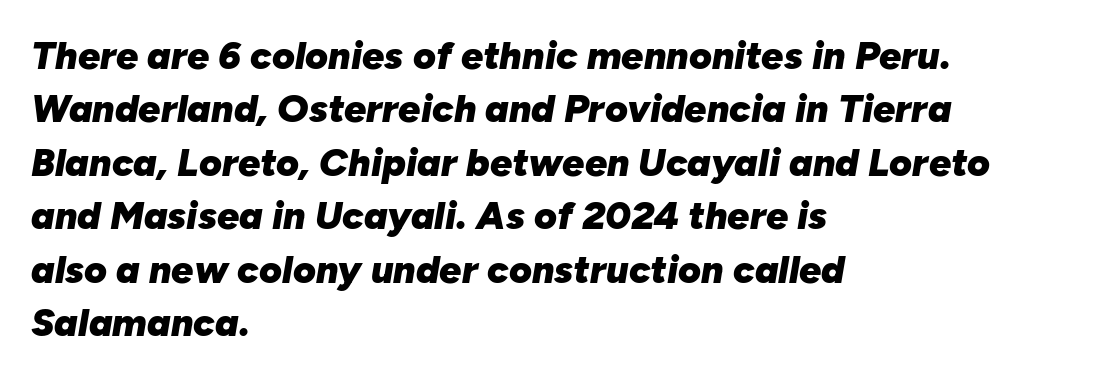
Q: Is the text bold? A: Yes.
Q: Is the text italic (slanted)? A: Yes, it leans right by about 10 degrees.
Q: Is the text underlined? A: No.
Q: How is the paragraph aligned? A: Left-aligned.
Q: Is the spacing between letters normal or unusually wide? A: Normal.
Q: Is the spacing between lines tight, normal or loose? A: Normal.
Q: Width (condensed, normal, or wide)? A: Normal.
Q: Stroke contrast? A: Low.
Q: x-height? A: Medium.
Q: Monospaced? A: No.
